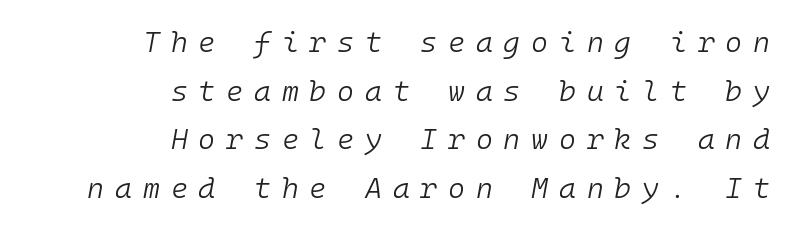
{"italic": "yes", "lean": "right", "slant_degrees": 10, "bold": "no", "weight": "light", "width": "normal", "stroke_contrast": "low", "x_height": "medium", "monospaced": "yes", "underline": "no", "align": "right", "line_spacing": "normal", "line_spacing_ratio": 1.68, "letter_spacing": "wide", "letter_spacing_em": 0.37, "glyph_px": 29}
